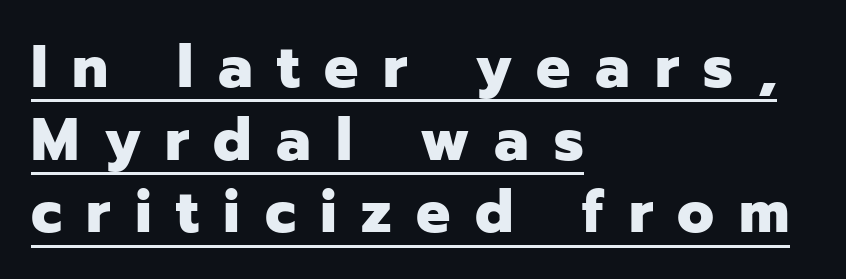
The image shows 60 px heavy sans-serif type, upright; set left-aligned, line spacing 1.21x, unusually wide letter spacing (+0.41 em), underlined; low stroke contrast and a medium x-height.
